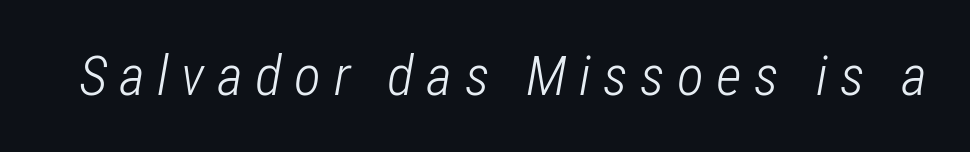
Q: Is the text bold? A: No.
Q: Is the text italic (slanted)? A: Yes, it leans right by about 12 degrees.
Q: Is the text underlined? A: No.
Q: Is the spacing between letters normal or unusually wide? A: Unusually wide.
Q: Width (condensed, normal, or wide)? A: Condensed.
Q: Stroke contrast? A: Low.
Q: x-height? A: Medium.
Q: Monospaced? A: No.
